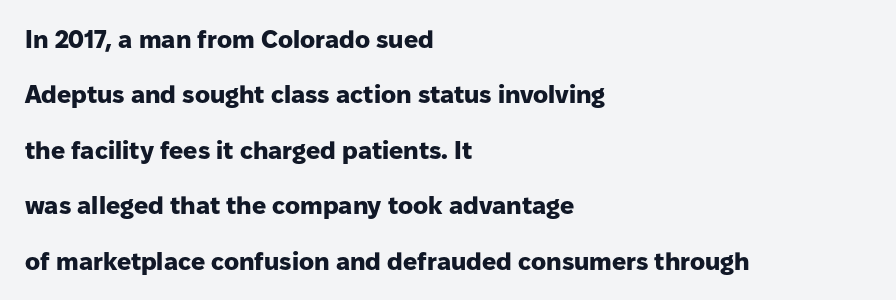
These lines carry a lot of weight — the face is fully bold. This sample uses plain, unmodified letter spacing. Descender tails drop into unmarked territory. Ordinary non-slanted type is in use.
